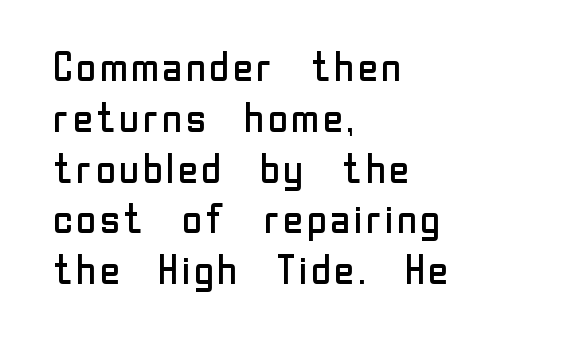
The image shows 40 px regular-weight sans-serif type, upright; set left-aligned, normal line spacing (1.27x), normal letter spacing, not underlined; low stroke contrast and a medium x-height.
